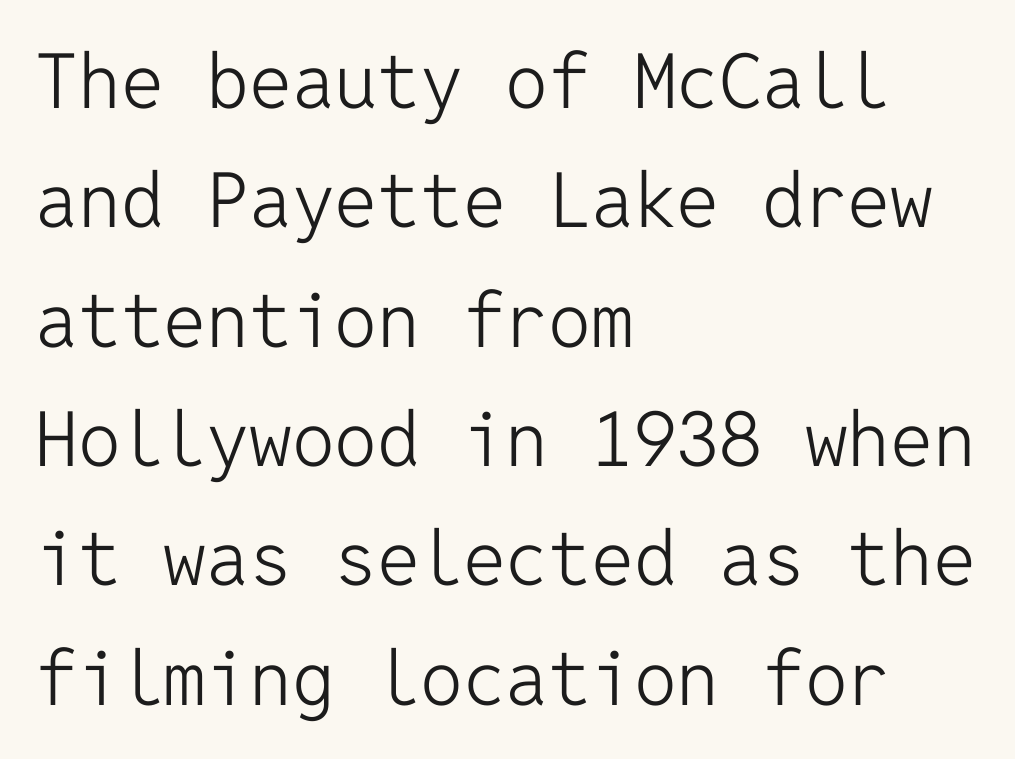
The image shows 76 px light sans-serif type, upright, monospaced; set left-aligned, normal line spacing (1.57x), normal letter spacing, not underlined; low stroke contrast and a medium x-height.
